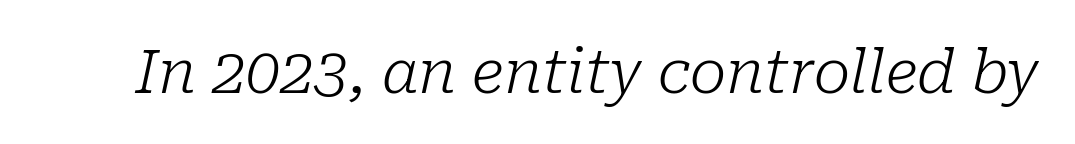
Q: Is the text bold? A: No.
Q: Is the text italic (slanted)? A: Yes, it leans right by about 10 degrees.
Q: Is the typeface a serif or a sans-serif typeface? A: Serif.
Q: Is the text underlined? A: No.
Q: Is the spacing between letters normal or unusually wide? A: Normal.
Q: Width (condensed, normal, or wide)? A: Normal.
Q: Stroke contrast? A: Low.
Q: x-height? A: Medium.
Q: Monospaced? A: No.
